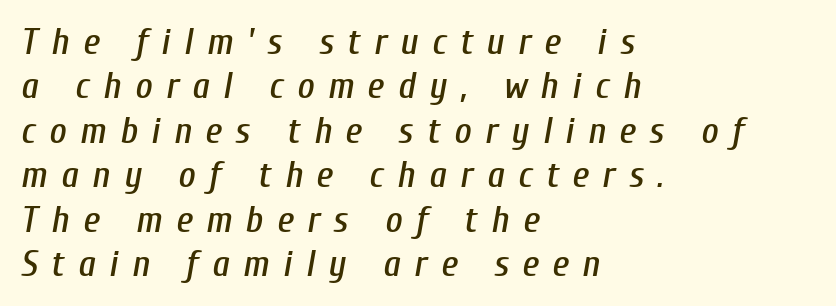
Q: Is the text italic (slanted)? A: Yes, it leans right by about 10 degrees.
Q: Is the text underlined? A: No.
Q: How is the paragraph aligned? A: Left-aligned.
Q: Is the spacing between letters normal or unusually wide? A: Unusually wide.
Q: Width (condensed, normal, or wide)? A: Condensed.
Q: Stroke contrast? A: Low.
Q: x-height? A: Medium.
Q: Monospaced? A: No.
